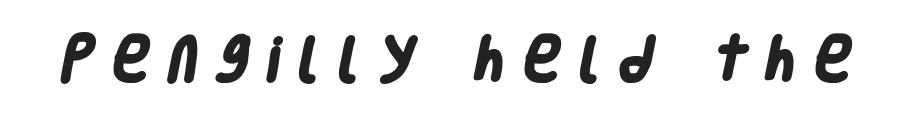
Tracking value appears strongly positive — letters spread wide. The passage shown is typeset with a sans-serif family. Think of a printed novel: that variable character pitch is what you see here. The characters look thick and weighty, a clear bold. This rendering features lettering with no underline.
